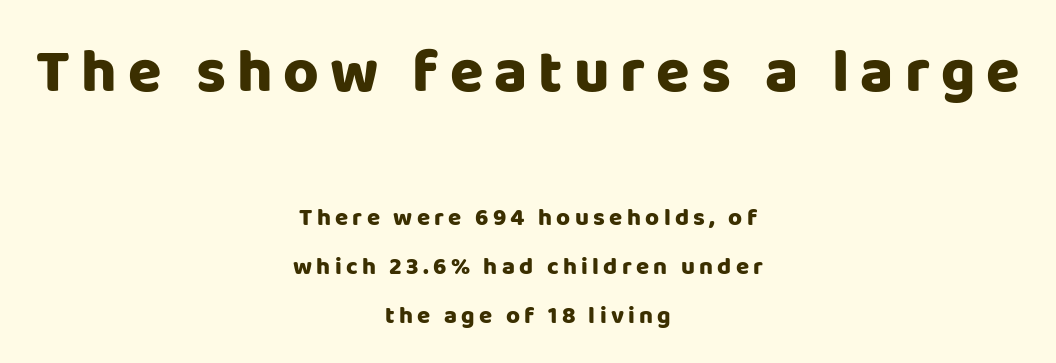
The passage shown is typed in a proportional face where columns would drift. Rows of type keep a wide berth in the vertical direction. Plenty of ink on the page — the face is bold. Where is the straight margin? There isn't one; the lines are centered. Descenders are the only things crossing below the line.
